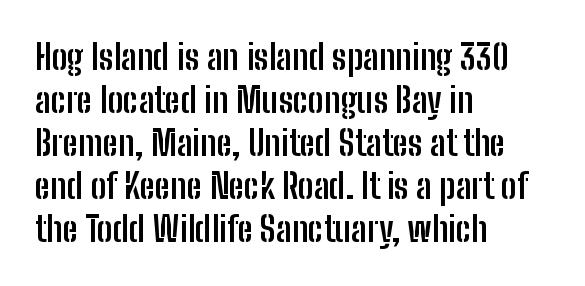
The image shows 35 px semibold, condensed sans-serif type, upright; set left-aligned, line spacing 1.23x, normal letter spacing, not underlined; low stroke contrast and a medium x-height.
